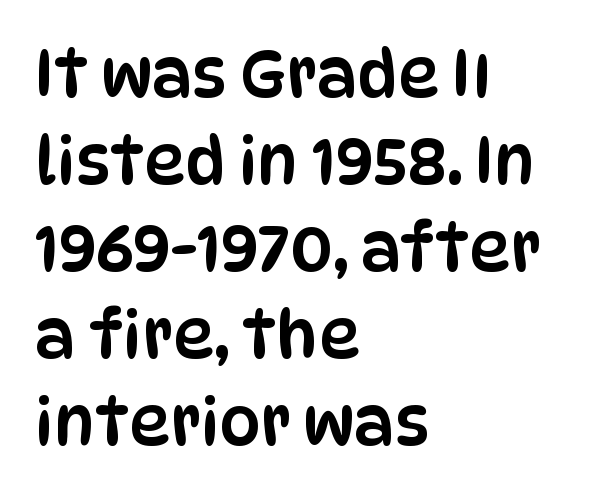
The image shows 65 px condensed sans-serif type, upright; set left-aligned, normal line spacing (1.34x), normal letter spacing, not underlined; low stroke contrast and a large x-height.
